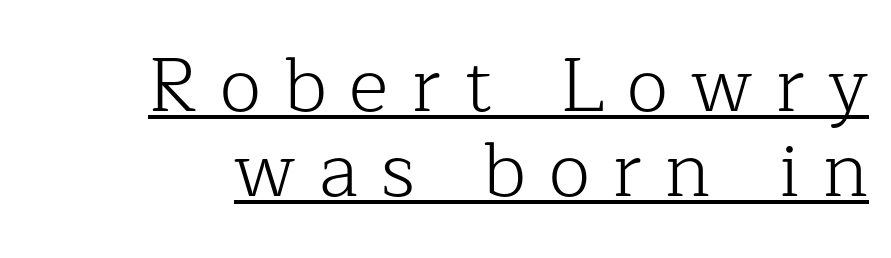
Designer's note — italics off, roman on. Note the varied advance widths — an 'i' is clearly narrower than an 'm'. Letterform terminals end in serifs throughout the passage. Weight: regular or lighter. What decoration does the sample have? An underline.
